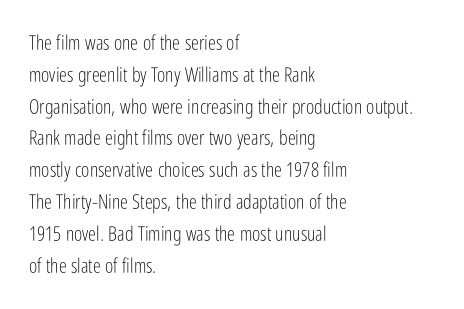
This is not heavy type; no bold has been used. Tracking here is standard; glyphs follow each other at the usual distance. Horizontal bands of white between lines are of average thickness. Underlining? Definitely not there. A student would call this left alignment; a typographer would say flush left, rag right.
